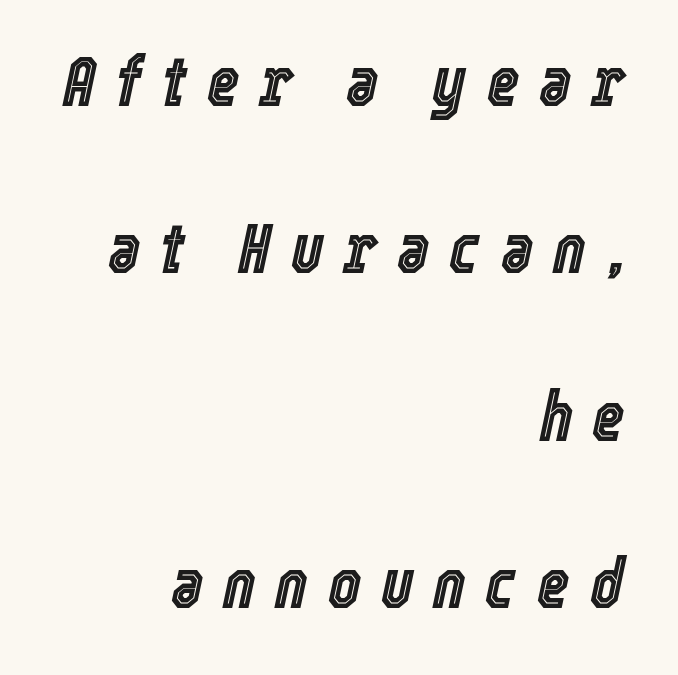
{"italic": "yes", "lean": "right", "slant_degrees": 12, "width": "condensed", "x_height": "medium", "monospaced": "no", "underline": "no", "align": "right", "line_spacing": "loose", "line_spacing_ratio": 2.39, "letter_spacing": "wide", "letter_spacing_em": 0.28, "glyph_px": 70}
